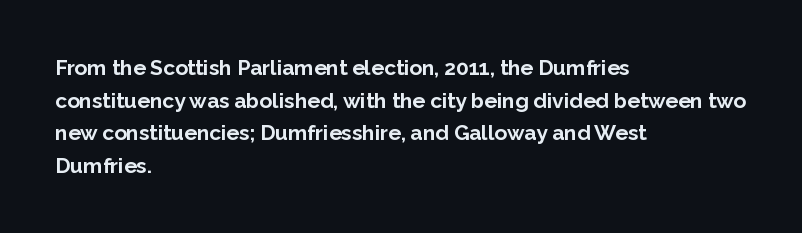
The image shows 21 px bold type, upright; set left-aligned, normal line spacing (1.55x), normal letter spacing, not underlined.
